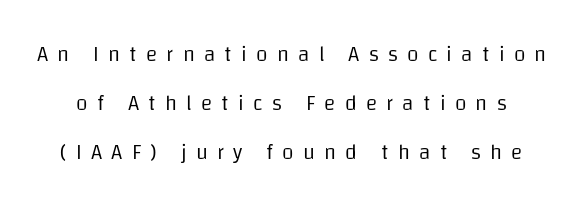
The image shows 21 px text type, upright; set loose line spacing (2.33x), unusually wide letter spacing (+0.44 em), not underlined.
